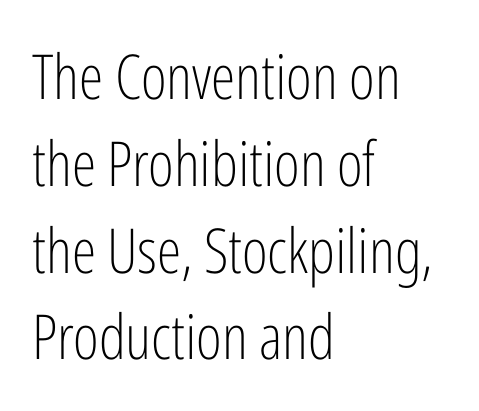
Q: Is the text bold? A: No.
Q: Is the text italic (slanted)? A: No, it is upright.
Q: Is the typeface a serif or a sans-serif typeface? A: Sans-serif.
Q: Is the text underlined? A: No.
Q: How is the paragraph aligned? A: Left-aligned.
Q: Is the spacing between letters normal or unusually wide? A: Normal.
Q: Is the spacing between lines tight, normal or loose? A: Normal.
Q: Width (condensed, normal, or wide)? A: Condensed.
Q: Stroke contrast? A: Low.
Q: x-height? A: Medium.
Q: Monospaced? A: No.
